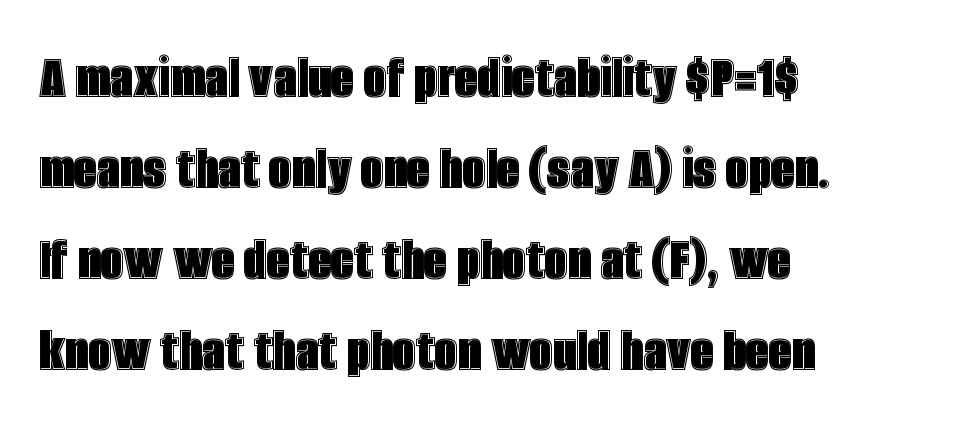
The typesetter chose a ragged-right arrangement here. Words appear dense and cohesive because spacing is normal. Here the designer chose a conventional face with non-uniform glyph widths. Letters rest on an invisible, unmarked baseline.
